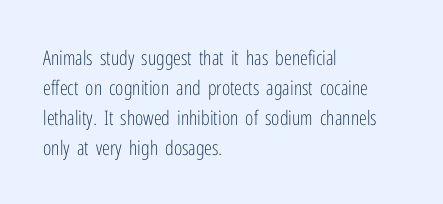
The image shows 20 px text type, upright; set left-aligned, normal line spacing (1.5x), normal letter spacing, not underlined.
